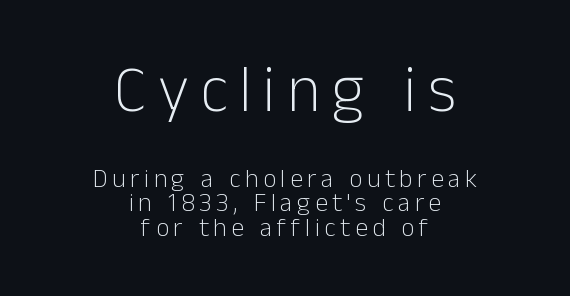
Vertical spacing — tight. The rendering positions every line midway between the sides. If you squint, the top block still reads clearly — it's the larger of the two. Serif or sans? Sans — the stroke terminals are bare. Varying glyph widths throughout — classic text-font behaviour.
